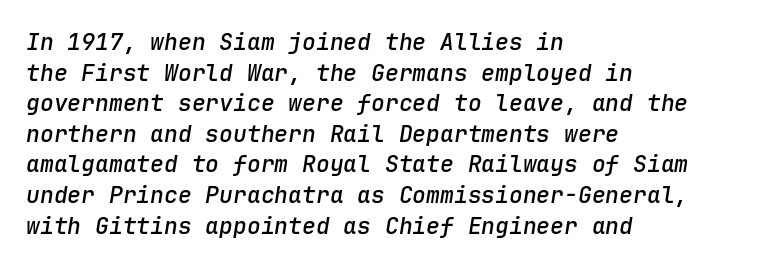
Check the space under the baseline: it is left empty. Interline gaps are of average width in this sample. What stands out about the letter spacing? Nothing — it is the standard amount. The typesetting leans somewhat heavy: a semibold. Quick note: italic. Horizontal alignment here is leftward, the default for most running prose.
